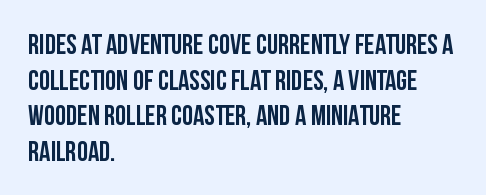
Q: Is the text bold? A: Yes.
Q: Is the text italic (slanted)? A: No, it is upright.
Q: Is the typeface a serif or a sans-serif typeface? A: Sans-serif.
Q: Is the text underlined? A: No.
Q: How is the paragraph aligned? A: Left-aligned.
Q: Is the spacing between letters normal or unusually wide? A: Normal.
Q: Is the spacing between lines tight, normal or loose? A: Normal.
Q: Width (condensed, normal, or wide)? A: Condensed.
Q: Stroke contrast? A: Low.
Q: x-height? A: Large.
Q: Monospaced? A: No.
